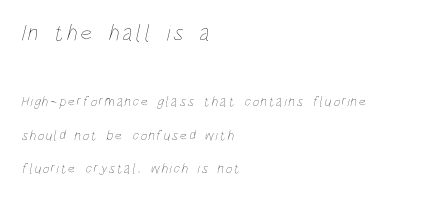
The text block is weighted toward the left margin, trailing off unevenly rightward. These glyphs show unthickened strokes, regular width or finer. The leading is generous, giving the passage an open texture. Top chunk: large. Bottom chunk: small.
